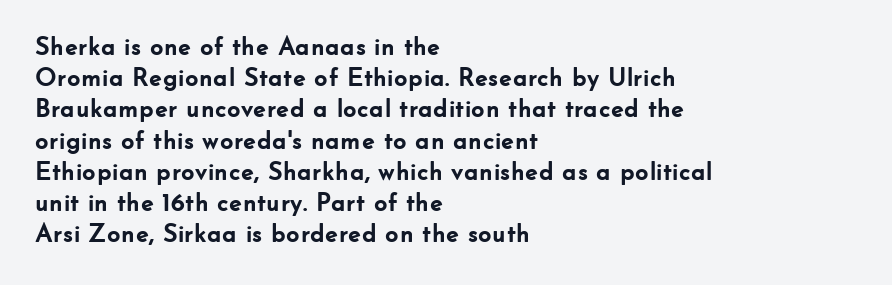
{"italic": "no", "bold": "yes", "underline": "no", "align": "left", "line_spacing_ratio": 1.2, "letter_spacing": "normal", "letter_spacing_em": 0.0, "glyph_px": 26}
